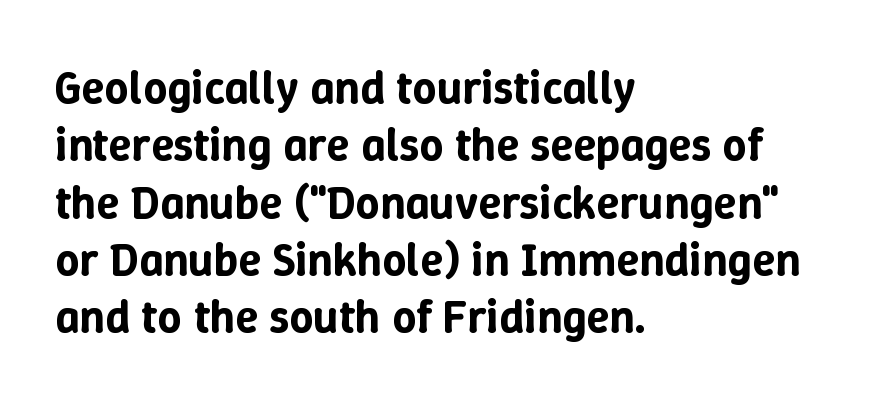
{"italic": "no", "width": "normal", "stroke_contrast": "low", "x_height": "medium", "monospaced": "no", "underline": "no", "align": "left", "line_spacing_ratio": 1.22, "letter_spacing": "normal", "letter_spacing_em": 0.0, "glyph_px": 47}
